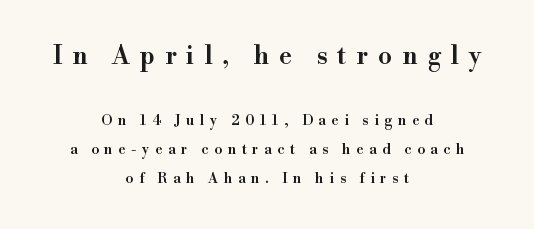
The image shows 25 px text type, upright; set centered, loose line spacing (2.08x), unusually wide letter spacing (+0.4 em), not underlined; the first (top) block is 1.79x larger.
